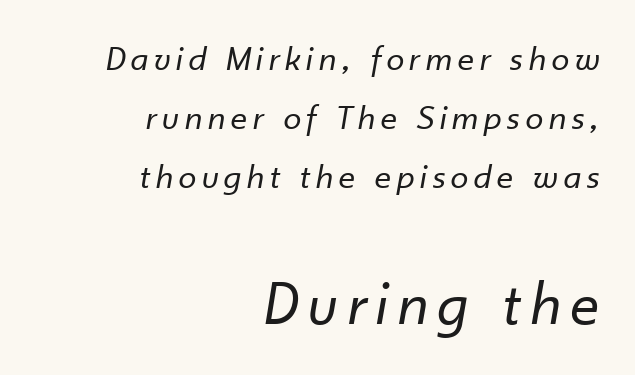
{"italic": "yes", "lean": "right", "slant_degrees": 10, "bold": "no", "weight": "regular", "width": "normal", "stroke_contrast": "low", "x_height": "small", "monospaced": "no", "underline": "no", "align": "right", "line_spacing": "normal", "line_spacing_ratio": 1.64, "larger_block": "second", "size_ratio": 1.75, "glyph_px": 63}
